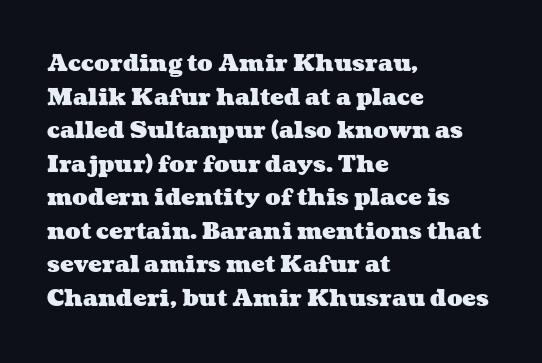
Q: Is the text bold? A: Yes.
Q: Is the text underlined? A: No.
Q: How is the paragraph aligned? A: Left-aligned.
Q: Is the spacing between letters normal or unusually wide? A: Normal.
Q: Is the spacing between lines tight, normal or loose? A: Normal.
